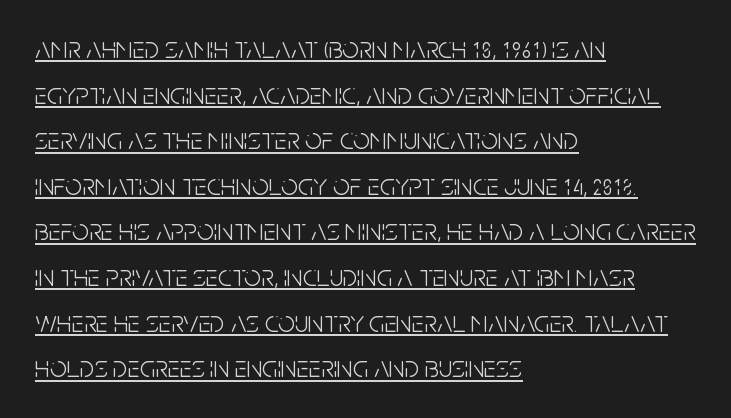
Q: Is the text bold? A: No.
Q: Is the text italic (slanted)? A: No, it is upright.
Q: Is the typeface a serif or a sans-serif typeface? A: Sans-serif.
Q: Is the text underlined? A: Yes.
Q: How is the paragraph aligned? A: Left-aligned.
Q: Is the spacing between letters normal or unusually wide? A: Normal.
Q: Is the spacing between lines tight, normal or loose? A: Normal.
Q: Width (condensed, normal, or wide)? A: Condensed.
Q: Stroke contrast? A: Low.
Q: x-height? A: Large.
Q: Monospaced? A: No.
